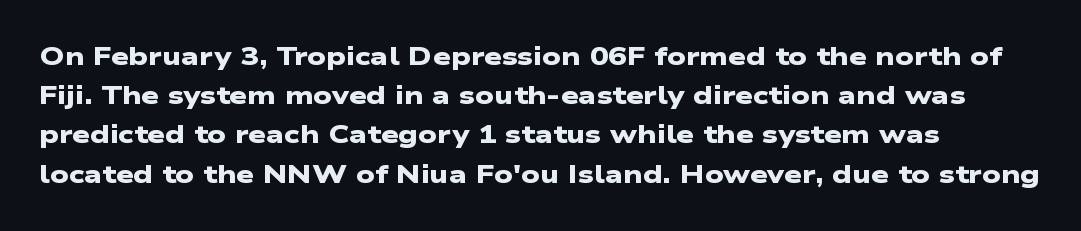
A dark, heavy texture on the line: the type is bold. There is no visible air inserted between adjacent glyphs. Glance below the letters and you will spot only blank space. Where is the straight margin? On the left. Baseline-to-baseline distance is the conventional proportion of letter height.
